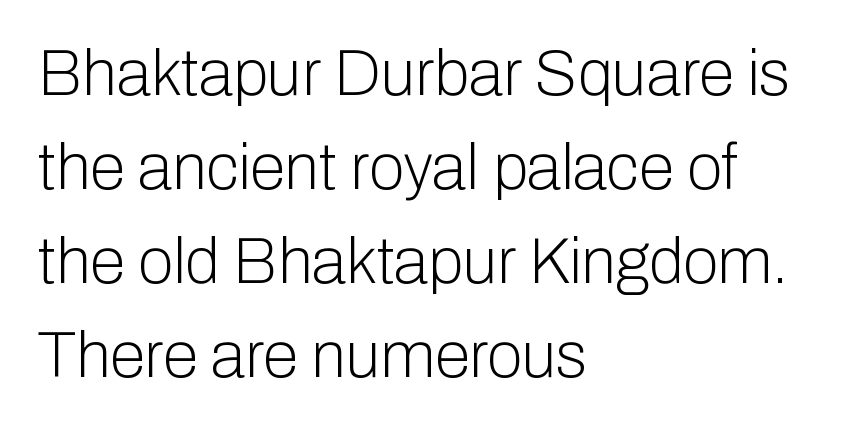
Nothing unusual about the tracking: characters are spaced as the font intends. Heft: none added — not bold. The type family on display is of the sans-serif kind. The passage shown is not underscored anywhere.
